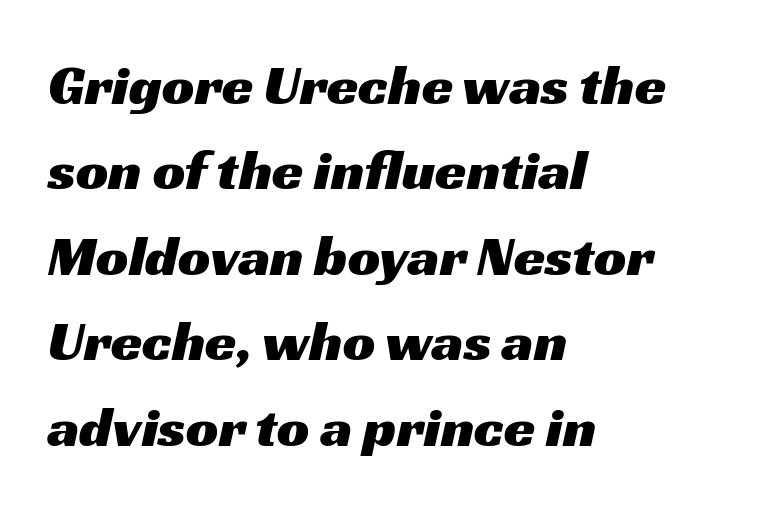
{"serif": "no", "width": "wide", "stroke_contrast": "medium", "x_height": "medium", "monospaced": "no", "underline": "no", "align": "left", "line_spacing": "normal", "line_spacing_ratio": 1.5, "letter_spacing": "normal", "letter_spacing_em": 0.0, "glyph_px": 57}
